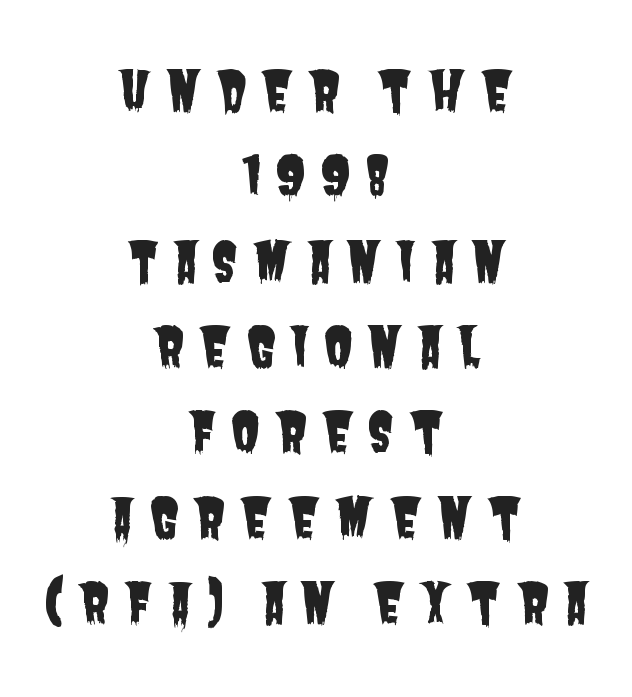
{"serif": "no", "width": "condensed", "stroke_contrast": "low", "x_height": "large", "monospaced": "no", "underline": "no", "align": "center", "line_spacing": "normal", "line_spacing_ratio": 1.58, "letter_spacing": "wide", "letter_spacing_em": 0.25, "glyph_px": 54}
